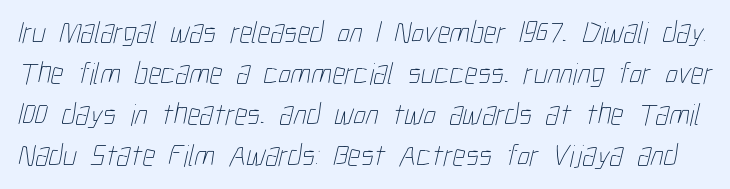
{"bold": "no", "weight": "thin", "width": "condensed", "stroke_contrast": "low", "x_height": "medium", "monospaced": "no", "underline": "no", "line_spacing": "normal", "line_spacing_ratio": 1.32, "letter_spacing": "normal", "letter_spacing_em": 0.0, "glyph_px": 31}
